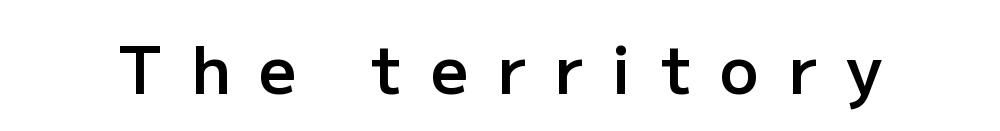
Q: Is the text bold? A: Semi-bold.
Q: Is the text italic (slanted)? A: No, it is upright.
Q: Is the typeface a serif or a sans-serif typeface? A: Sans-serif.
Q: Is the text underlined? A: No.
Q: Is the spacing between letters normal or unusually wide? A: Unusually wide.
Q: Width (condensed, normal, or wide)? A: Normal.
Q: Stroke contrast? A: Low.
Q: x-height? A: Medium.
Q: Monospaced? A: No.
